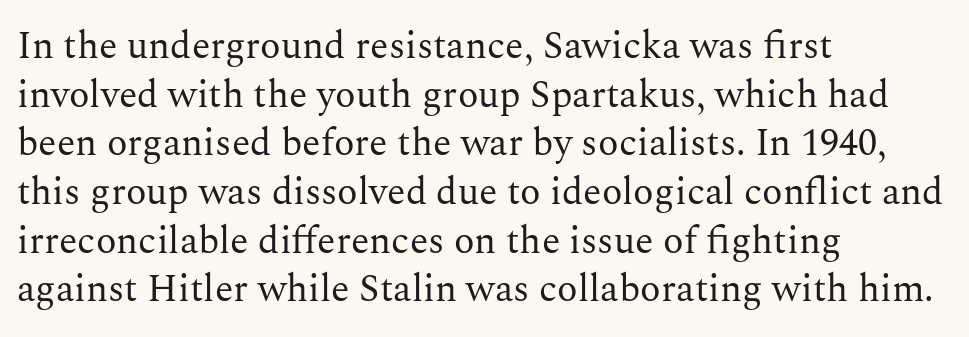
The image shows 38 px regular-weight serif type, upright; set left-aligned, normal line spacing (1.28x), normal letter spacing, not underlined; medium stroke contrast and a medium x-height.
